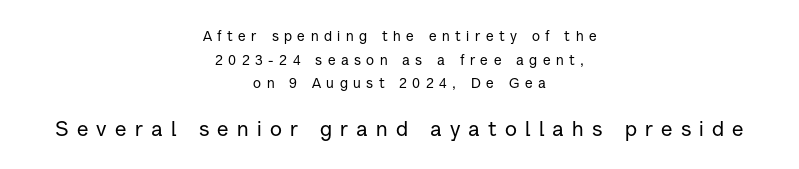
Q: Is the text italic (slanted)? A: No, it is upright.
Q: Is the text underlined? A: No.
Q: How is the paragraph aligned? A: Centered.
Q: Is the spacing between letters normal or unusually wide? A: Unusually wide.
Q: Is the spacing between lines tight, normal or loose? A: Normal.
Q: Which block of text is set in a larger size, the first (top) or the second (bottom)? A: The second (bottom) one.
